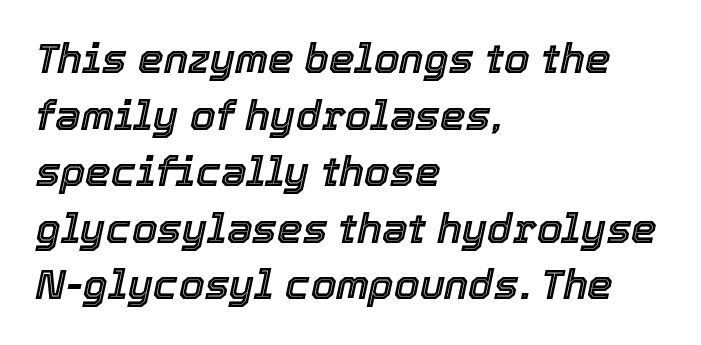
Q: Is the text italic (slanted)? A: Yes, it leans right by about 12 degrees.
Q: Is the text underlined? A: No.
Q: How is the paragraph aligned? A: Left-aligned.
Q: Is the spacing between letters normal or unusually wide? A: Normal.
Q: Is the spacing between lines tight, normal or loose? A: Normal.
Q: Width (condensed, normal, or wide)? A: Normal.
Q: x-height? A: Medium.
Q: Monospaced? A: No.
